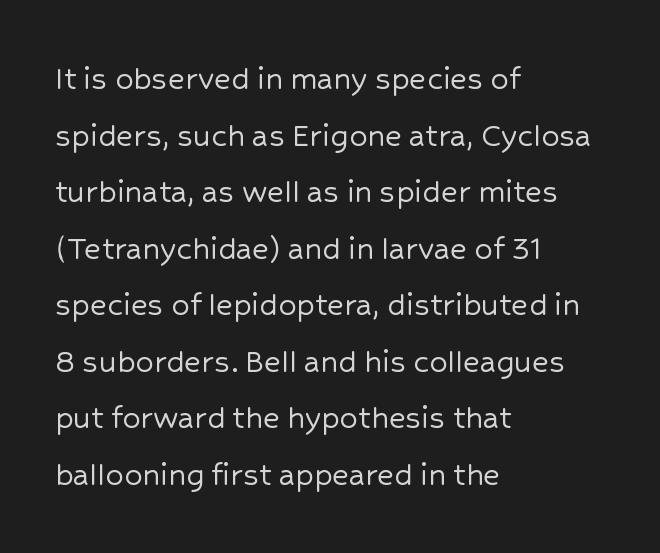
Q: Is the text italic (slanted)? A: No, it is upright.
Q: Is the typeface a serif or a sans-serif typeface? A: Sans-serif.
Q: Is the text underlined? A: No.
Q: How is the paragraph aligned? A: Left-aligned.
Q: Is the spacing between letters normal or unusually wide? A: Normal.
Q: Is the spacing between lines tight, normal or loose? A: Normal.
Q: Width (condensed, normal, or wide)? A: Normal.
Q: Stroke contrast? A: Low.
Q: x-height? A: Medium.
Q: Monospaced? A: No.
